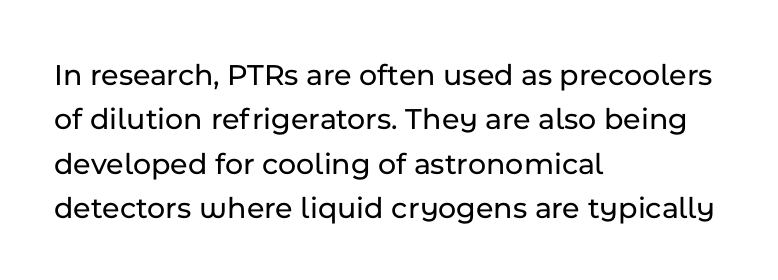
Is the letter spacing exaggerated? No — it looks like the ordinary default. The glyphs are unaccompanied by any horizontal stroke below them. Characters remain perfectly vertical along every line. How would I describe the line gaps? Plain and ordinary.
